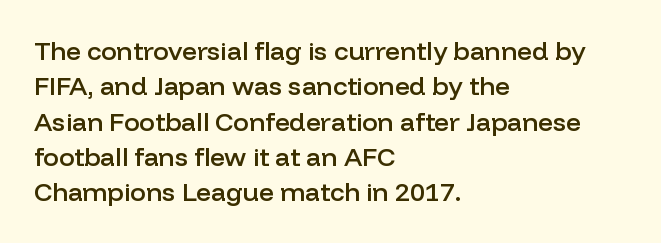
{"italic": "no", "bold": "semi", "underline": "no", "align": "left", "line_spacing": "normal", "line_spacing_ratio": 1.36, "letter_spacing": "normal", "letter_spacing_em": 0.0, "glyph_px": 26}
